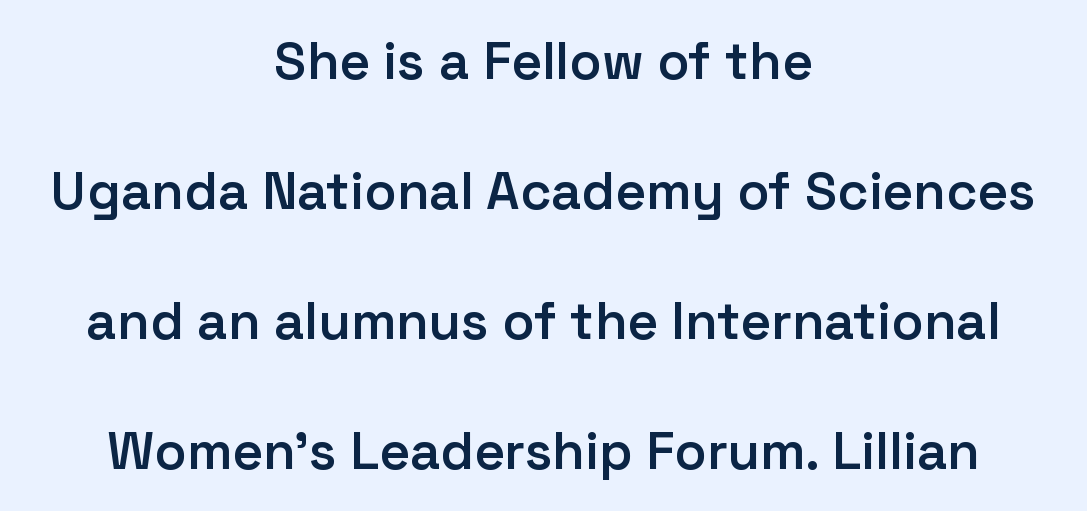
{"serif": "no", "italic": "no", "bold": "semi", "weight": "semibold", "width": "normal", "stroke_contrast": "low", "x_height": "medium", "monospaced": "no", "underline": "no", "align": "center", "line_spacing": "loose", "line_spacing_ratio": 2.45, "letter_spacing": "normal", "letter_spacing_em": 0.0, "glyph_px": 53}
